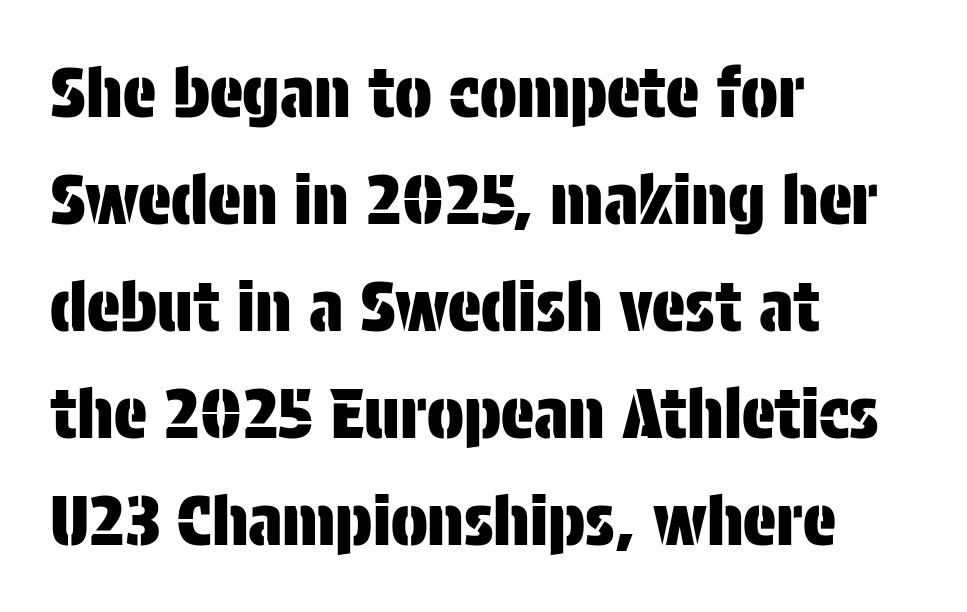
{"serif": "no", "italic": "no", "width": "condensed", "stroke_contrast": "low", "x_height": "large", "monospaced": "no", "underline": "no", "align": "left", "line_spacing": "normal", "line_spacing_ratio": 1.55, "letter_spacing": "normal", "letter_spacing_em": 0.0, "glyph_px": 69}
